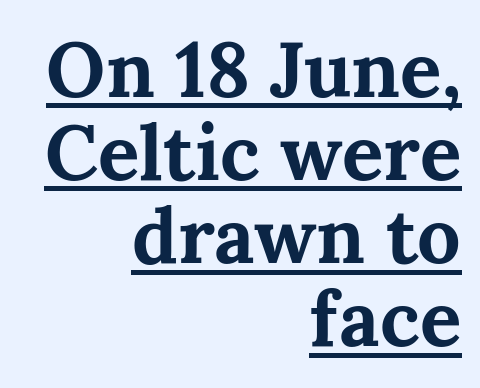
{"serif": "yes", "italic": "no", "bold": "yes", "weight": "bold", "width": "normal", "stroke_contrast": "medium", "x_height": "medium", "monospaced": "no", "underline": "yes", "align": "right", "line_spacing": "tight", "line_spacing_ratio": 1.08, "letter_spacing": "normal", "letter_spacing_em": 0.0, "glyph_px": 77}
